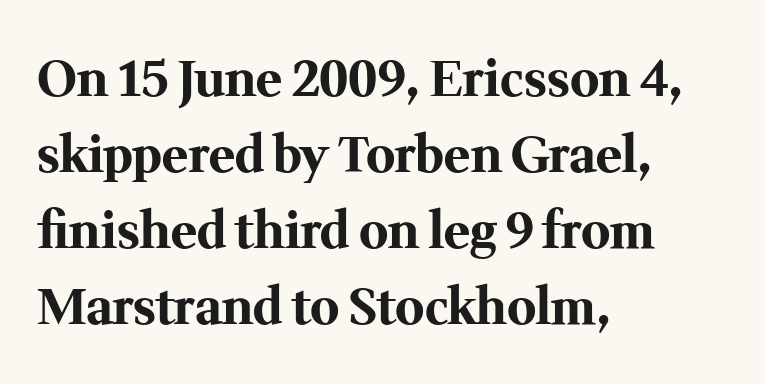
{"serif": "yes", "italic": "no", "bold": "yes", "weight": "bold", "width": "normal", "stroke_contrast": "medium", "x_height": "medium", "monospaced": "no", "underline": "no", "align": "left", "line_spacing": "normal", "line_spacing_ratio": 1.55, "letter_spacing": "normal", "letter_spacing_em": 0.0, "glyph_px": 49}
